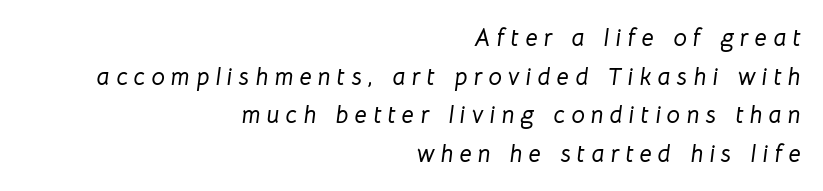
{"italic": "yes", "lean": "right", "slant_degrees": 8, "underline": "no", "align": "right", "line_spacing": "normal", "line_spacing_ratio": 1.61, "letter_spacing": "wide", "letter_spacing_em": 0.26, "glyph_px": 24}
